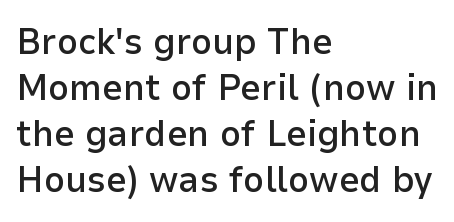
The image shows 37 px semibold sans-serif type, upright; set left-aligned, line spacing 1.24x, normal letter spacing, not underlined; low stroke contrast and a medium x-height.
